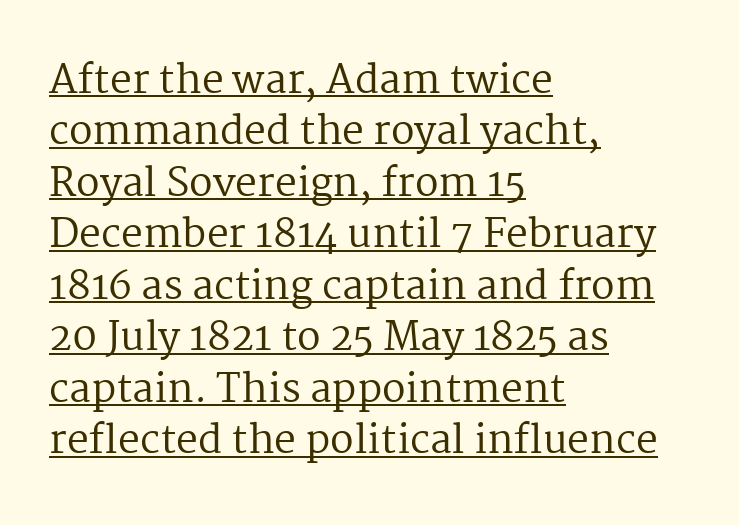
A serif font was chosen for this passage. The lettering is marked with a stroke running underneath it. Which margin do the lines hug? The left one — the right edge is uneven. The font's upright variant was chosen for this text.
